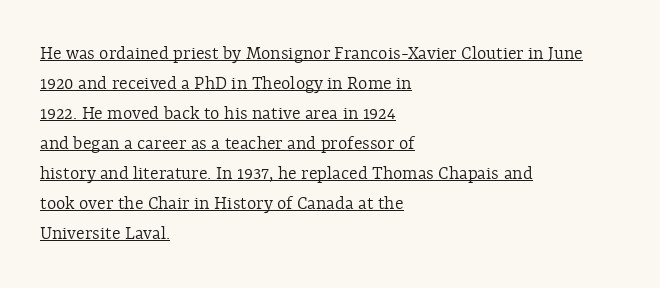
Q: Is the text bold? A: No.
Q: Is the text italic (slanted)? A: No, it is upright.
Q: Is the text underlined? A: Yes.
Q: How is the paragraph aligned? A: Left-aligned.
Q: Is the spacing between letters normal or unusually wide? A: Normal.
Q: Is the spacing between lines tight, normal or loose? A: Normal.
